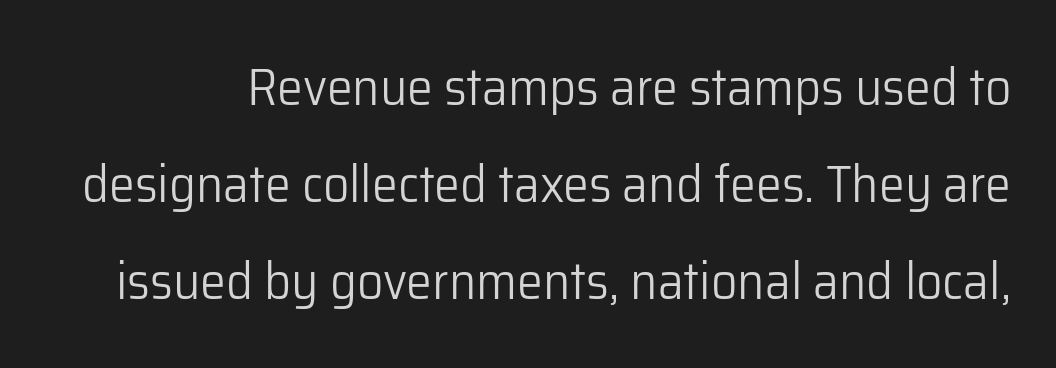
The letters sit at their default tracking, neither squeezed nor spread. Here the designer chose a conventional face with non-uniform glyph widths. Designer's note — italics off, roman on. Is the type heavy? It reads as light-to-regular instead. Beneath every word, the page is bare. The glyphs in this specimen are sans serif.
